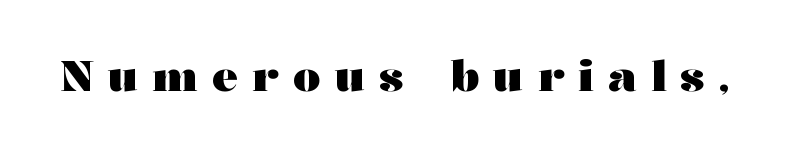
The typography opts for an upright posture over an oblique one. Check where the strokes stop: tiny serifs finish them off. You'd pick this weight for a headline — it's a proper bold. Tracking value appears strongly positive — letters spread wide.
